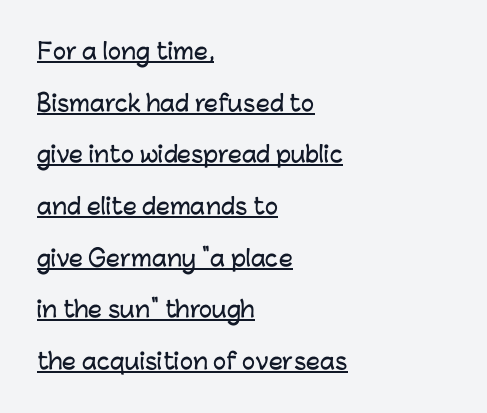
{"italic": "no", "underline": "yes", "align": "left", "line_spacing": "loose", "line_spacing_ratio": 2.35, "letter_spacing": "normal", "letter_spacing_em": 0.0, "glyph_px": 22}
